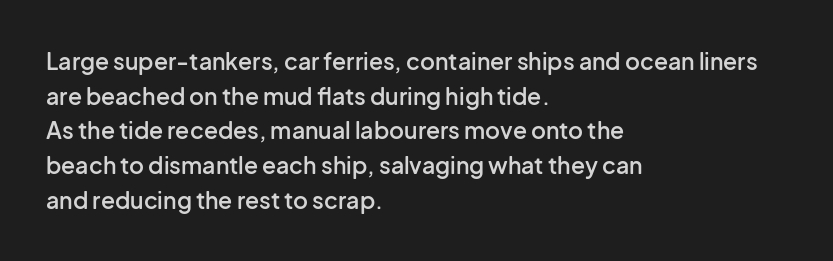
The image shows 23 px text type, upright; set left-aligned, normal line spacing (1.51x), normal letter spacing, not underlined.
